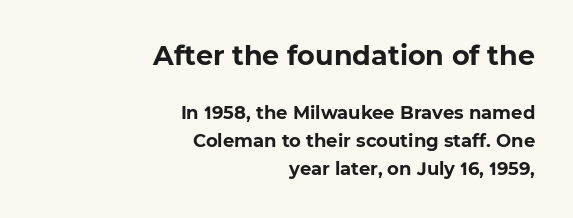
Q: Is the text bold? A: Yes.
Q: Is the text underlined? A: No.
Q: How is the paragraph aligned? A: Right-aligned.
Q: Is the spacing between letters normal or unusually wide? A: Normal.
Q: Is the spacing between lines tight, normal or loose? A: Normal.
Q: Which block of text is set in a larger size, the first (top) or the second (bottom)? A: The first (top) one.
